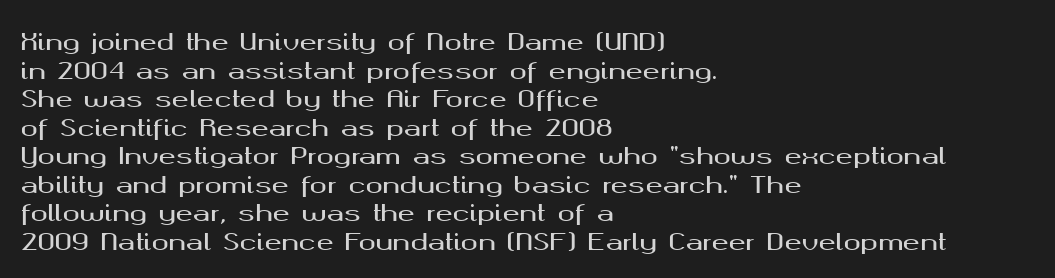
The image shows 23 px text type, upright; set left-aligned, line spacing 1.24x, normal letter spacing, not underlined.
